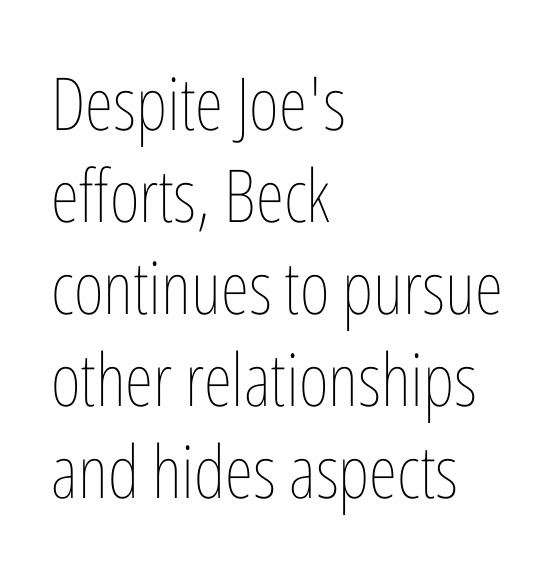
Every character sits straight up, as roman type does. Words float on clear page, feet unadorned. Spacing verdict: proportional, widths tailored to each character. Where is the straight margin? On the left.
